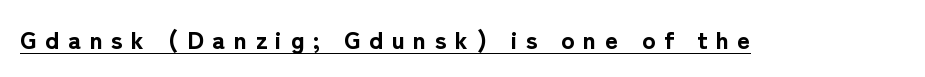
{"italic": "no", "bold": "yes", "underline": "yes", "letter_spacing": "wide", "letter_spacing_em": 0.34, "glyph_px": 25}
